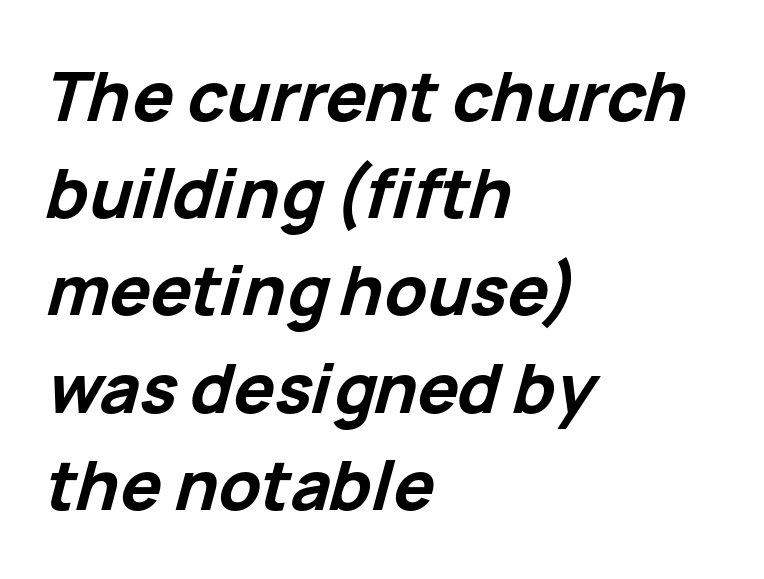
Q: Is the text bold? A: Yes.
Q: Is the text italic (slanted)? A: Yes, it leans right by about 15 degrees.
Q: Is the text underlined? A: No.
Q: How is the paragraph aligned? A: Left-aligned.
Q: Is the spacing between letters normal or unusually wide? A: Normal.
Q: Is the spacing between lines tight, normal or loose? A: Normal.
Q: Width (condensed, normal, or wide)? A: Normal.
Q: Stroke contrast? A: Low.
Q: x-height? A: Medium.
Q: Monospaced? A: No.
